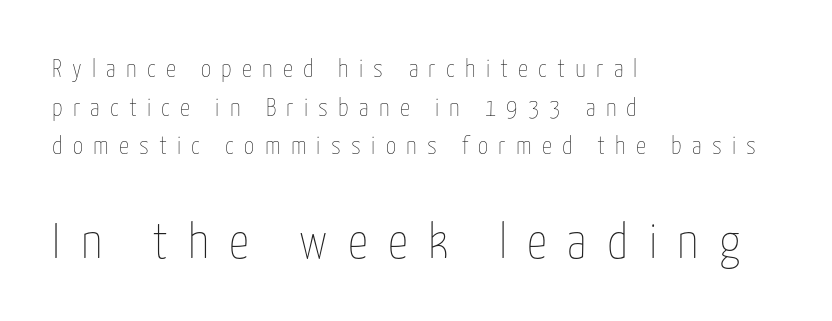
The lettering holds an erect, upright posture throughout. A student would call this left alignment; a typographer would say flush left, rag right. The second block has been scaled up relative to the first. Glance below the letters and you will spot only blank space. The letters advance in unequal steps, a hallmark of proportional type.
